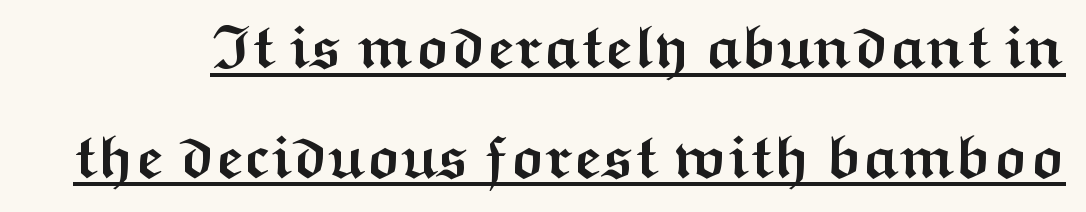
The axis of the letterforms is exactly vertical. The rendering uses natural spacing where letterforms have individual widths. Regarding serifs, this sample does without them. What decoration does the sample have? An underline. Tracking value appears to be zero — textbook default spacing.
